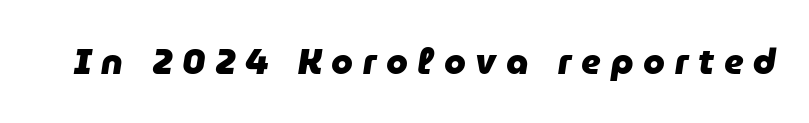
{"italic": "yes", "lean": "right", "slant_degrees": 9, "bold": "yes", "weight": "heavy", "width": "normal", "stroke_contrast": "low", "x_height": "medium", "monospaced": "no", "underline": "no", "letter_spacing": "wide", "letter_spacing_em": 0.28, "glyph_px": 35}
